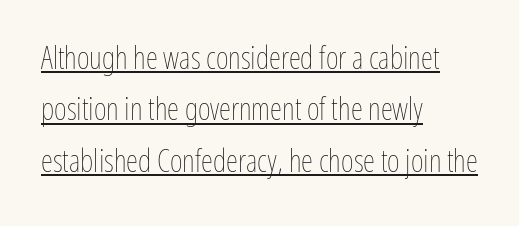
{"italic": "no", "bold": "no", "weight": "thin", "width": "condensed", "stroke_contrast": "low", "x_height": "medium", "monospaced": "no", "underline": "yes", "align": "left", "line_spacing": "normal", "line_spacing_ratio": 1.66, "letter_spacing": "normal", "letter_spacing_em": 0.0, "glyph_px": 31}
